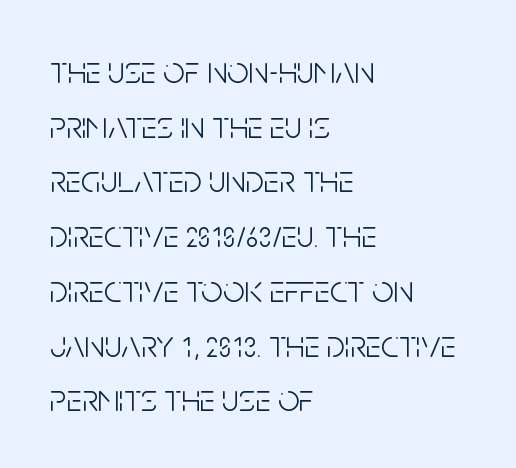
The image shows 38 px light, condensed sans-serif type, upright; set left-aligned, normal line spacing (1.44x), normal letter spacing, not underlined; low stroke contrast and a large x-height.
